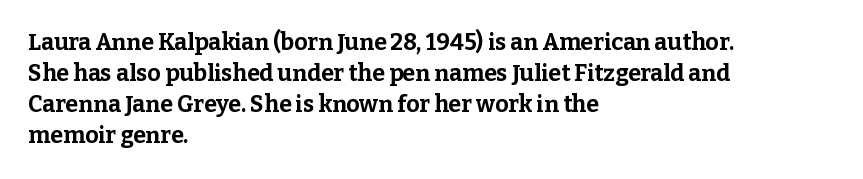
Caption: bold face, heavy strokes. Compared with typical body copy, the letter spacing here is the same. Line starts are locked; line ends wander. The axis of the letterforms is exactly vertical.
